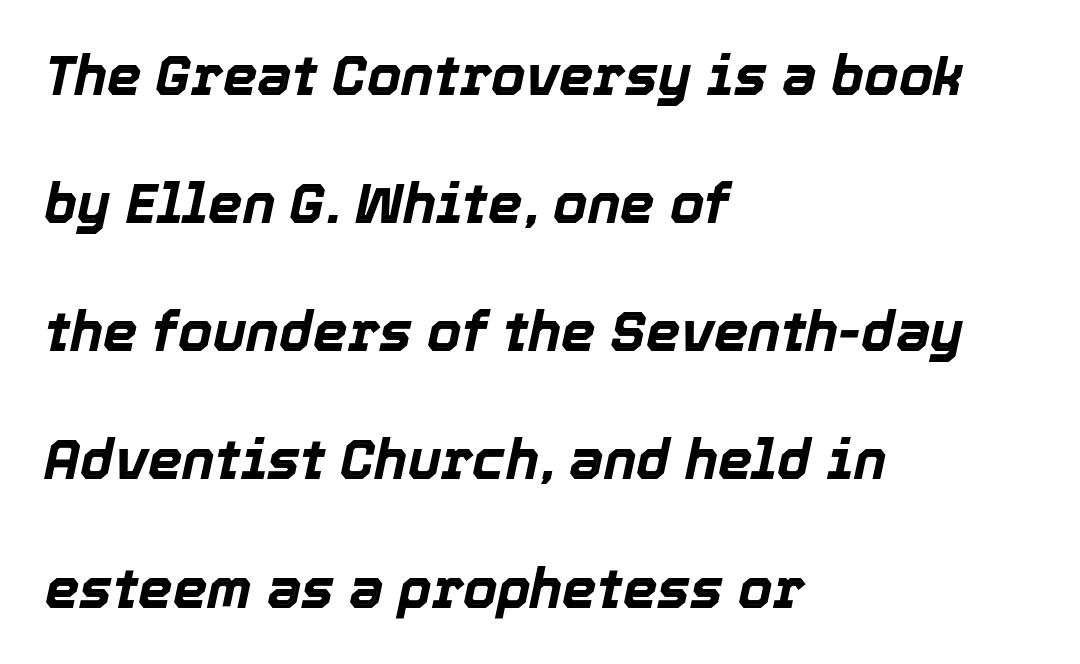
The image shows 55 px bold type, italic (leaning right); set left-aligned, loose line spacing (2.33x), normal letter spacing, not underlined; a medium x-height.
